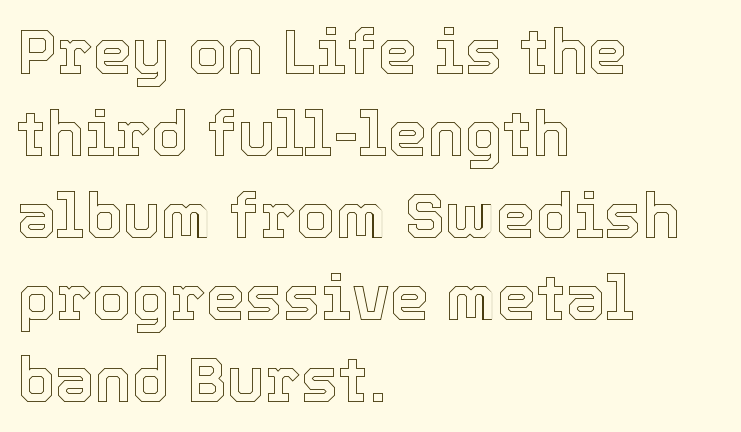
The image shows 63 px text type, upright; set left-aligned, normal line spacing (1.3x), normal letter spacing, not underlined; a medium x-height.
